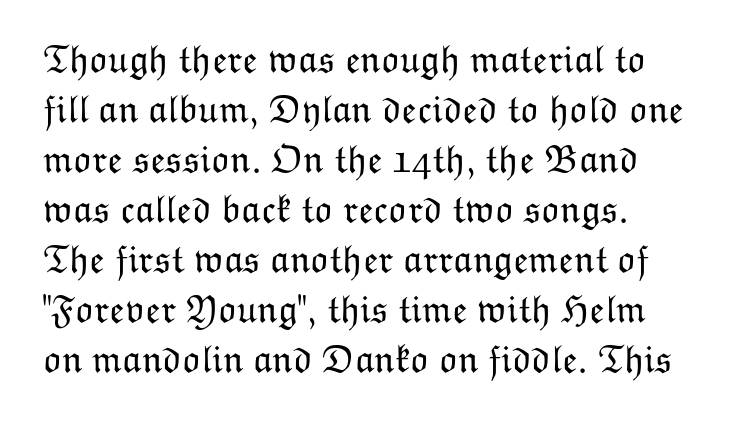
The image shows 39 px light type, upright; set normal line spacing (1.28x), normal letter spacing, not underlined; low stroke contrast and a medium x-height.
